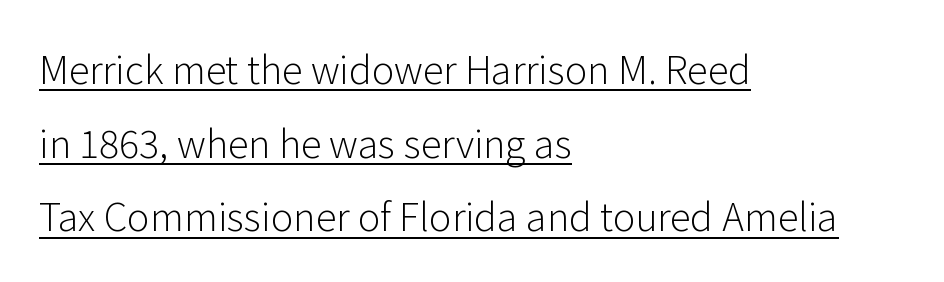
Standard letterfit; no display-style spreading of the glyphs. Each letter keeps its own natural width here, so spacing adapts to shape. No heavy texture on the line: the type isn't bold. Caption: lettering with a line underneath. This rendering uses left alignment, leaving the right contour irregular. The lettering holds an erect, upright posture throughout.
